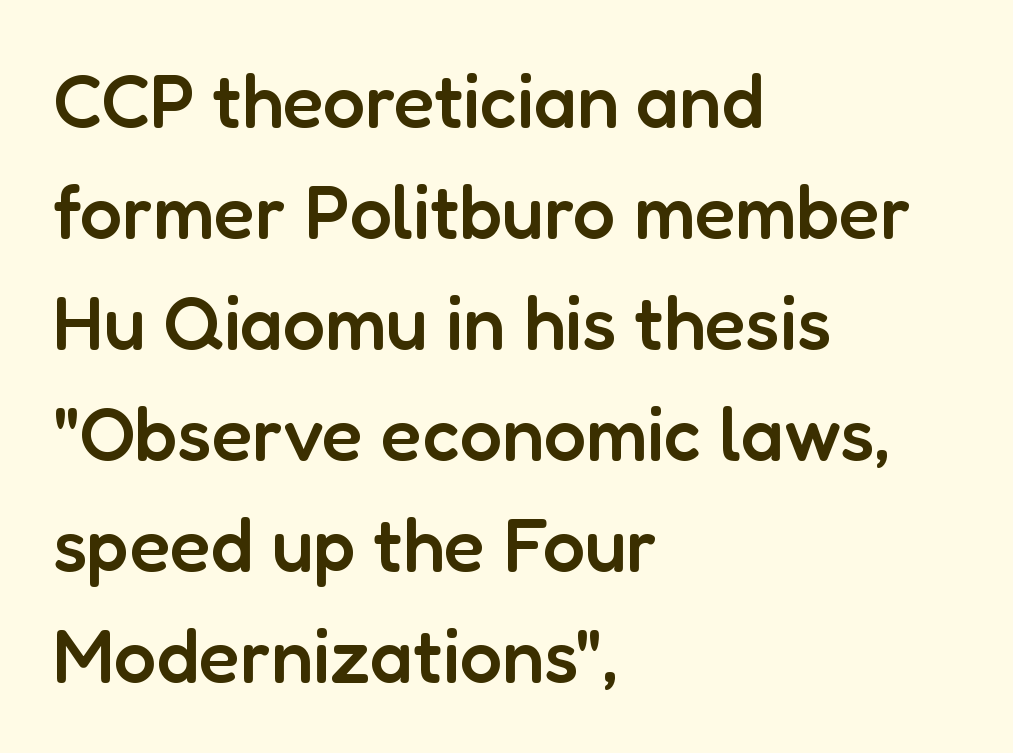
The image shows 75 px semibold sans-serif type, upright; set left-aligned, normal line spacing (1.48x), normal letter spacing, not underlined; low stroke contrast and a medium x-height.
